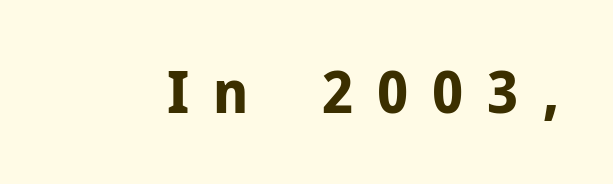
The image shows 58 px bold sans-serif type, upright; set unusually wide letter spacing (+0.41 em), not underlined; low stroke contrast and a medium x-height.
